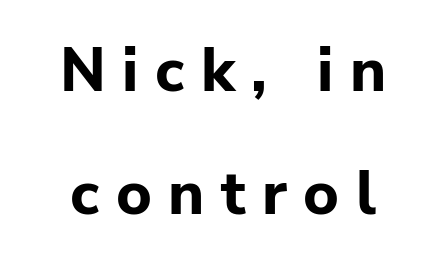
{"serif": "no", "italic": "no", "bold": "yes", "weight": "bold", "width": "normal", "stroke_contrast": "low", "x_height": "medium", "monospaced": "no", "underline": "no", "align": "center", "line_spacing": "loose", "line_spacing_ratio": 2.01, "letter_spacing": "wide", "letter_spacing_em": 0.27, "glyph_px": 61}
